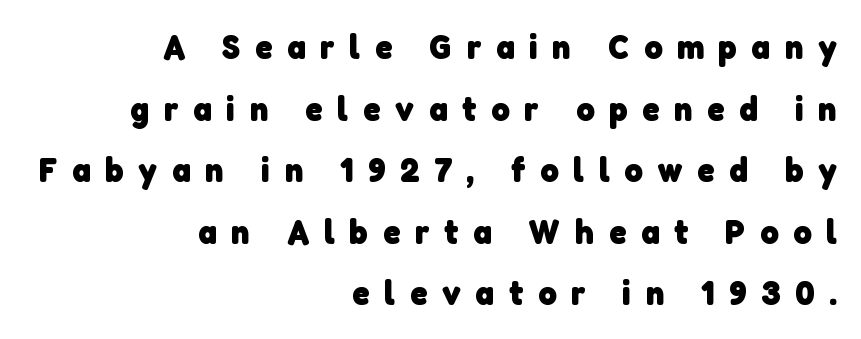
The image shows 35 px heavy sans-serif type; set right-aligned, line spacing 1.76x, unusually wide letter spacing (+0.42 em), not underlined; low stroke contrast and a medium x-height.
